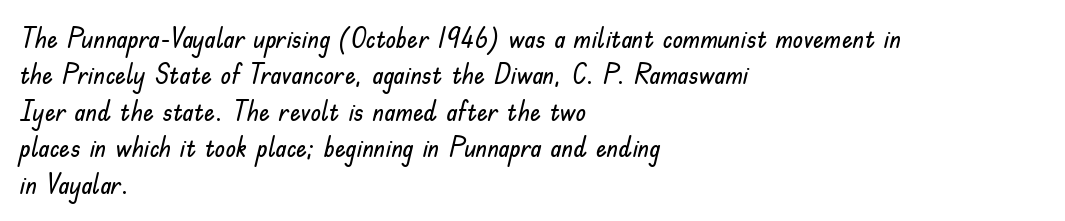
Tracking value appears to be zero — textbook default spacing. A clean baseline with only descenders dipping below it. Is the block centered? No — it sits flush against the left margin. Notice how descenders clear the ascenders below comfortably — that's standard leading.
